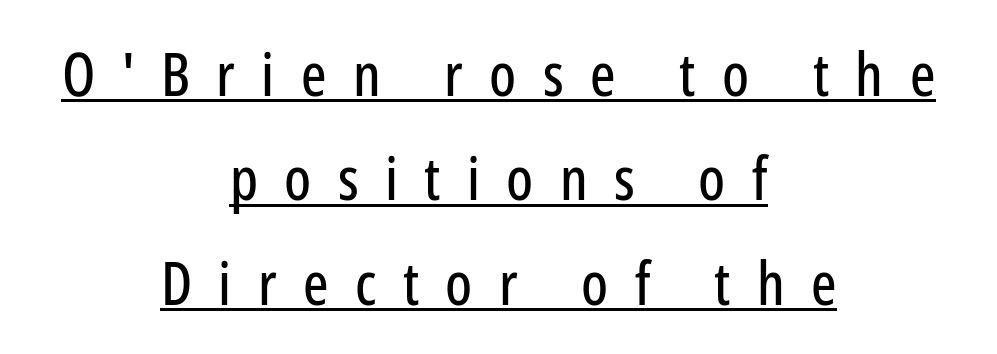
{"serif": "no", "italic": "no", "width": "condensed", "stroke_contrast": "low", "x_height": "medium", "monospaced": "no", "underline": "yes", "align": "center", "line_spacing_ratio": 1.74, "letter_spacing": "wide", "letter_spacing_em": 0.44, "glyph_px": 60}
